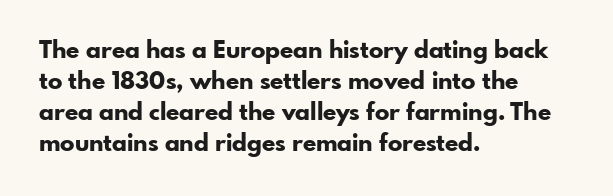
{"italic": "no", "bold": "yes", "underline": "no", "align": "left", "line_spacing": "normal", "line_spacing_ratio": 1.29, "letter_spacing": "normal", "letter_spacing_em": 0.0, "glyph_px": 24}
